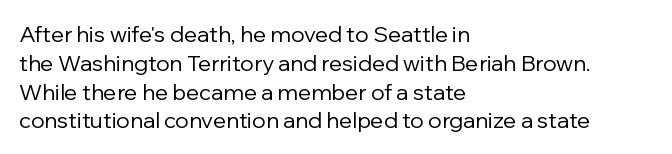
No extra ink here — the face is not bold. The ragged edge is on the right, which tells us the setting is flush left. Decoration check: the copy has no underline. Between one letter and the next there's only the usual sliver of space. No italicization has been applied; the sample stays upright. Successive baselines arrive at the customary interval.
